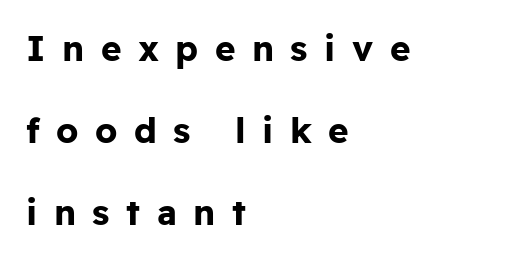
{"serif": "no", "italic": "no", "bold": "yes", "weight": "bold", "width": "normal", "stroke_contrast": "low", "x_height": "medium", "monospaced": "no", "underline": "no", "align": "left", "line_spacing": "loose", "line_spacing_ratio": 2.35, "letter_spacing": "wide", "letter_spacing_em": 0.47, "glyph_px": 35}
